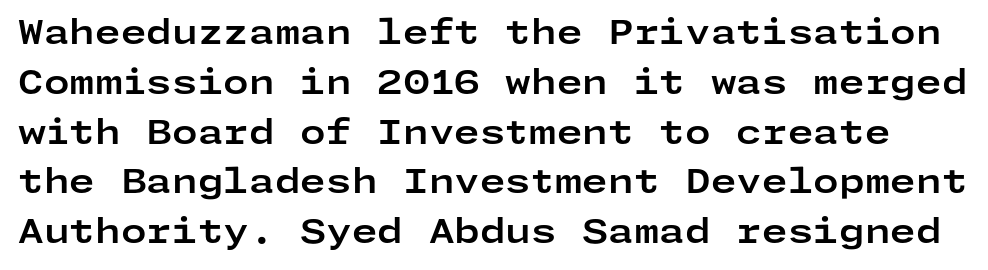
Ascenders rise straight up at ninety degrees. These lines are composed in type without serifs. Look at the stroke-to-counter ratio: heavy, a bold. Is there much room between lines? A standard amount, neither cramped nor airy.
